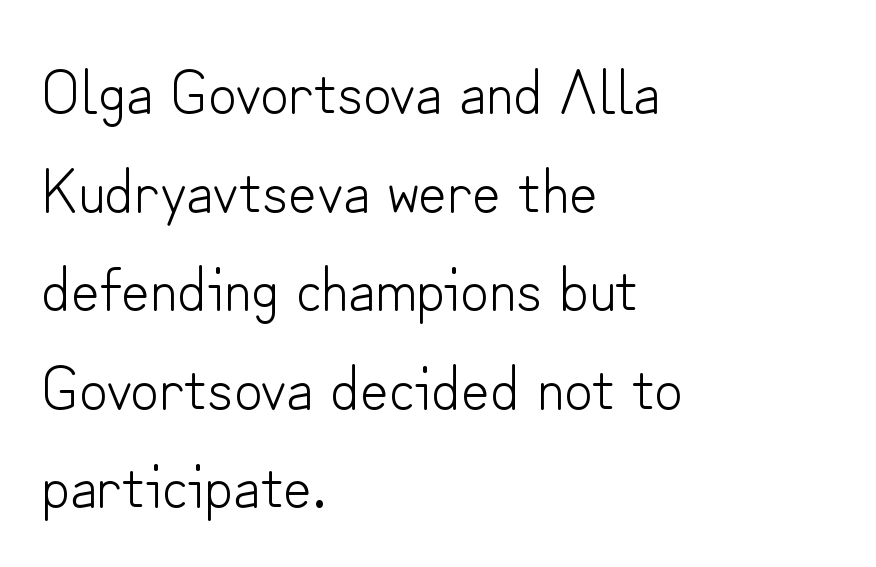
Q: Is the text bold? A: No.
Q: Is the text italic (slanted)? A: No, it is upright.
Q: Is the typeface a serif or a sans-serif typeface? A: Sans-serif.
Q: Is the text underlined? A: No.
Q: How is the paragraph aligned? A: Left-aligned.
Q: Is the spacing between letters normal or unusually wide? A: Normal.
Q: Is the spacing between lines tight, normal or loose? A: Normal.
Q: Width (condensed, normal, or wide)? A: Normal.
Q: Stroke contrast? A: Low.
Q: x-height? A: Small.
Q: Monospaced? A: No.
